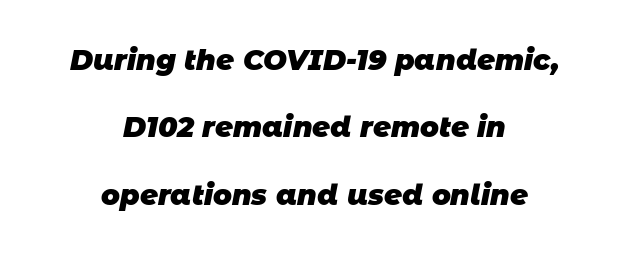
Q: Is the text bold? A: Yes.
Q: Is the typeface a serif or a sans-serif typeface? A: Sans-serif.
Q: Is the text underlined? A: No.
Q: How is the paragraph aligned? A: Centered.
Q: Is the spacing between letters normal or unusually wide? A: Normal.
Q: Is the spacing between lines tight, normal or loose? A: Loose.
Q: Width (condensed, normal, or wide)? A: Normal.
Q: Stroke contrast? A: Low.
Q: x-height? A: Large.
Q: Monospaced? A: No.
